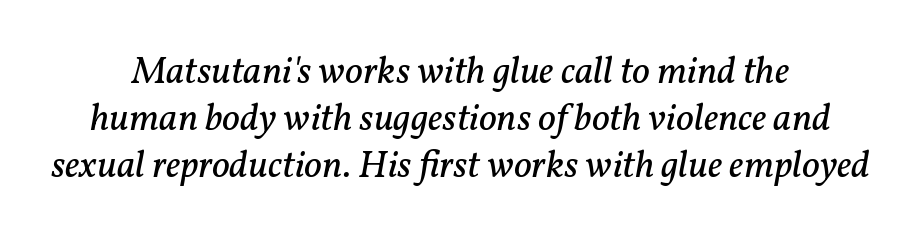
{"serif": "yes", "italic": "yes", "lean": "right", "slant_degrees": 11, "bold": "no", "weight": "regular", "width": "normal", "stroke_contrast": "low", "x_height": "medium", "monospaced": "no", "underline": "no", "line_spacing_ratio": 1.21, "letter_spacing": "normal", "letter_spacing_em": 0.0, "glyph_px": 39}
